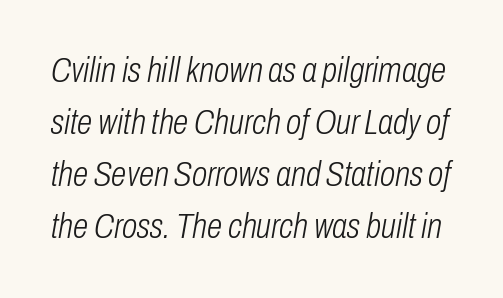
Caption: standard tracking, unaltered. Is the type heavy? It reads as light-to-regular instead. Honestly, the row spacing looks completely unremarkable. Does the lettering tilt? It does — this is italic. The passage shown is typed in a proportional face where columns would drift. This rendering features lettering with no underline.
